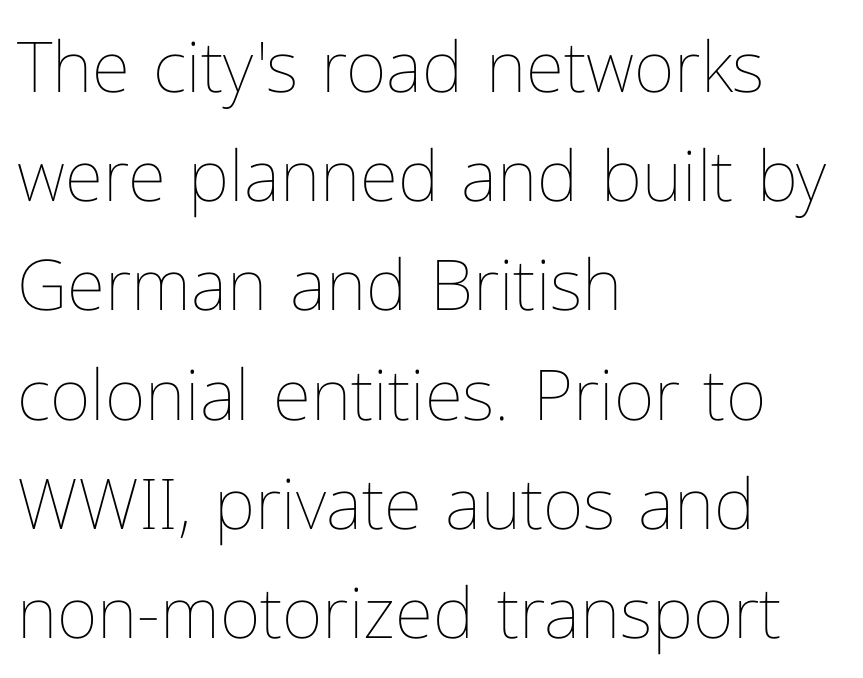
{"italic": "no", "bold": "no", "weight": "thin", "width": "normal", "stroke_contrast": "low", "x_height": "medium", "monospaced": "no", "underline": "no", "align": "left", "line_spacing": "normal", "line_spacing_ratio": 1.56, "letter_spacing": "normal", "letter_spacing_em": 0.0, "glyph_px": 70}
